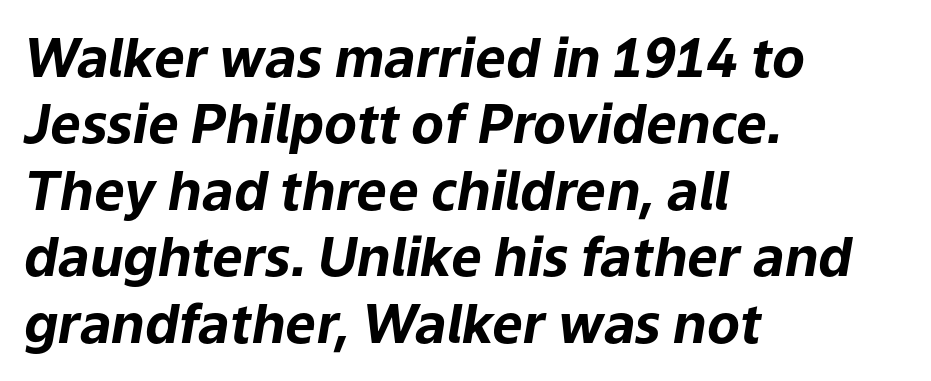
Q: Is the text bold? A: Yes.
Q: Is the text italic (slanted)? A: Yes, it leans right by about 9 degrees.
Q: Is the text underlined? A: No.
Q: How is the paragraph aligned? A: Left-aligned.
Q: Is the spacing between letters normal or unusually wide? A: Normal.
Q: Width (condensed, normal, or wide)? A: Normal.
Q: Stroke contrast? A: Low.
Q: x-height? A: Medium.
Q: Monospaced? A: No.
